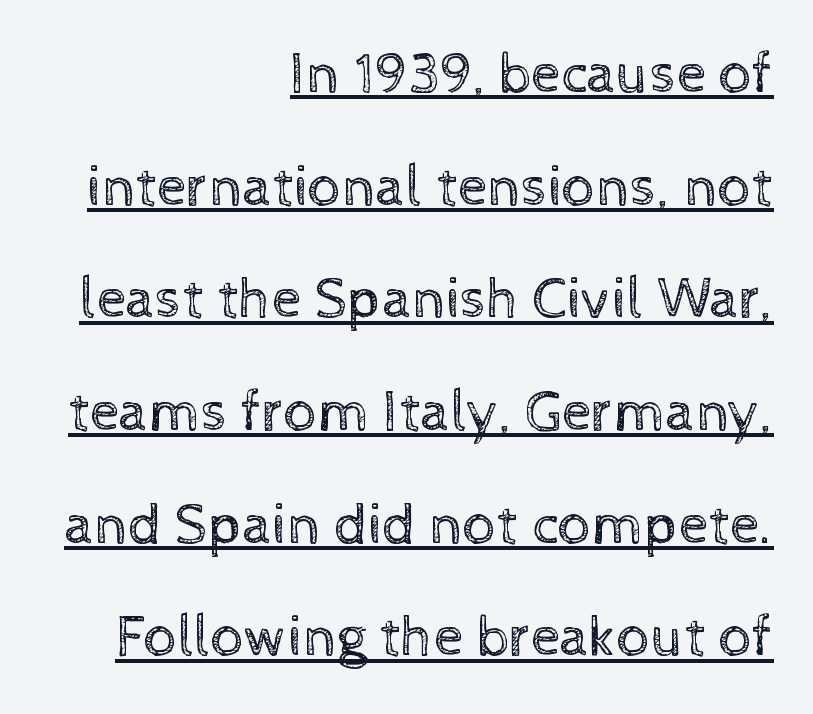
{"italic": "no", "bold": "no", "weight": "regular", "width": "normal", "x_height": "medium", "monospaced": "no", "underline": "yes", "align": "right", "line_spacing": "loose", "line_spacing_ratio": 1.91, "letter_spacing": "normal", "letter_spacing_em": 0.0, "glyph_px": 59}
